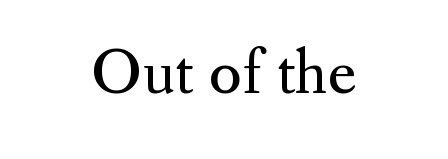
Q: Is the text bold? A: No.
Q: Is the text italic (slanted)? A: No, it is upright.
Q: Is the typeface a serif or a sans-serif typeface? A: Serif.
Q: Is the text underlined? A: No.
Q: How is the paragraph aligned? A: Centered.
Q: Is the spacing between letters normal or unusually wide? A: Normal.
Q: Width (condensed, normal, or wide)? A: Normal.
Q: Stroke contrast? A: Medium.
Q: x-height? A: Small.
Q: Monospaced? A: No.
